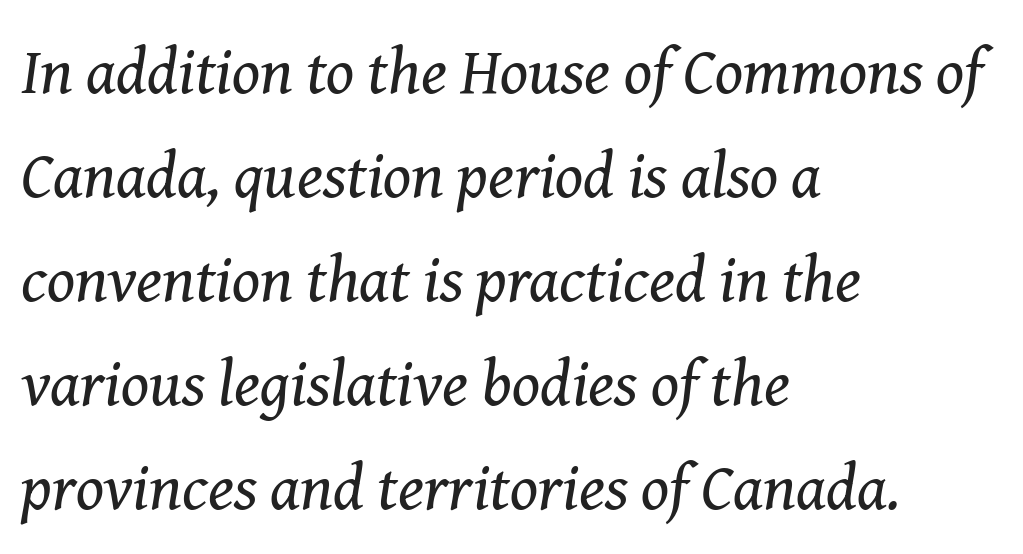
{"serif": "yes", "italic": "yes", "lean": "right", "slant_degrees": 8, "bold": "no", "weight": "regular", "width": "normal", "stroke_contrast": "medium", "x_height": "medium", "monospaced": "no", "underline": "no", "align": "left", "line_spacing": "normal", "line_spacing_ratio": 1.6, "letter_spacing": "normal", "letter_spacing_em": 0.0, "glyph_px": 65}
